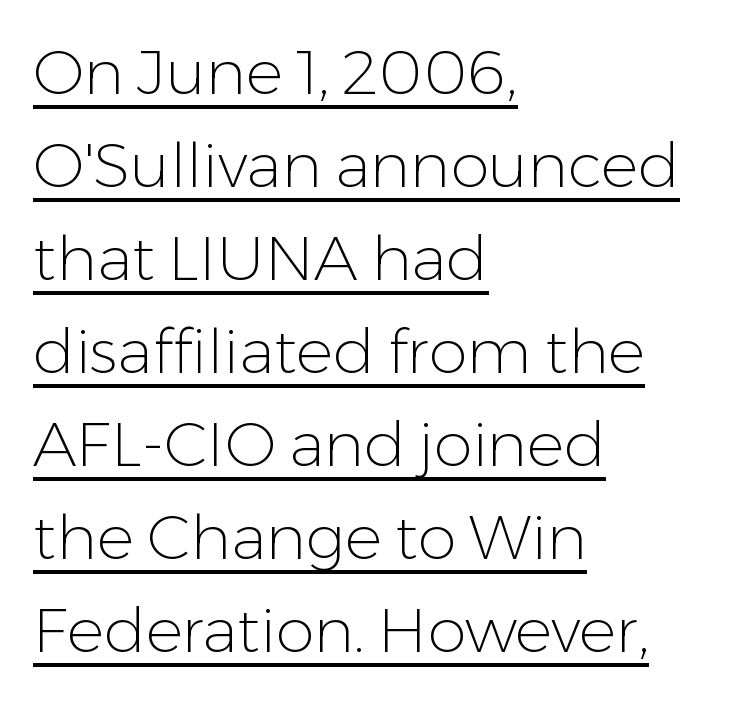
The image shows 62 px light sans-serif type, upright; set left-aligned, normal line spacing (1.5x), normal letter spacing, underlined; low stroke contrast and a medium x-height.
